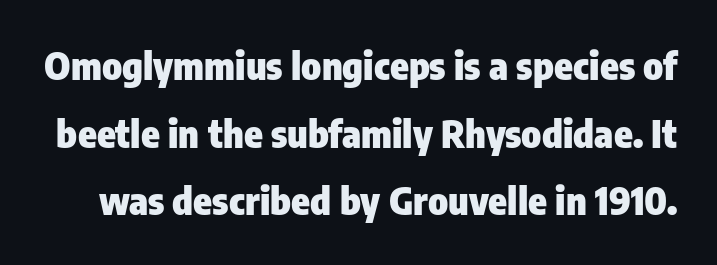
Q: Is the text bold? A: Yes.
Q: Is the text italic (slanted)? A: No, it is upright.
Q: Is the typeface a serif or a sans-serif typeface? A: Sans-serif.
Q: Is the text underlined? A: No.
Q: Is the spacing between letters normal or unusually wide? A: Normal.
Q: Width (condensed, normal, or wide)? A: Condensed.
Q: Stroke contrast? A: Low.
Q: x-height? A: Medium.
Q: Monospaced? A: No.
